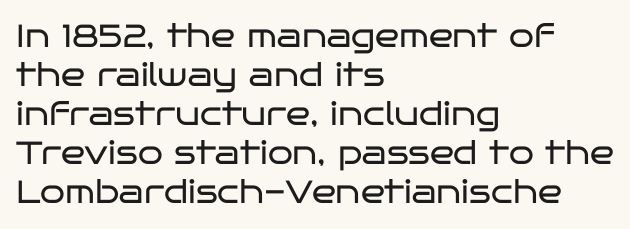
The image shows 32 px regular-weight, wide sans-serif type, upright; set left-aligned, line spacing 1.22x, normal letter spacing, not underlined; low stroke contrast and a large x-height.
